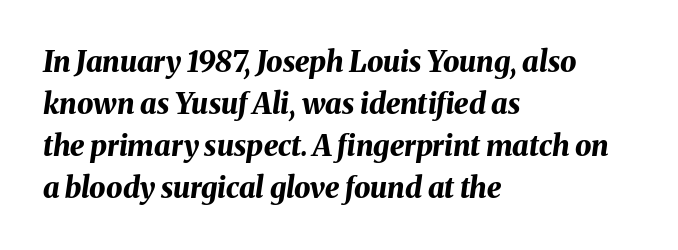
The image shows 29 px bold type, italic (leaning right); set left-aligned, normal line spacing (1.45x), normal letter spacing, not underlined; medium stroke contrast and a medium x-height.
